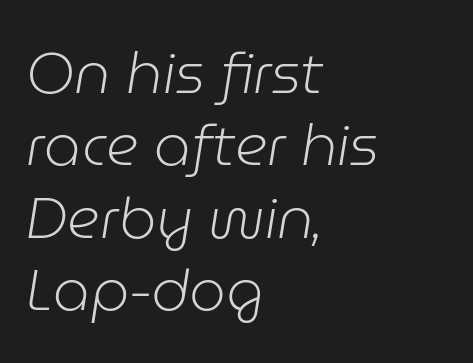
Q: Is the text bold? A: No.
Q: Is the text italic (slanted)? A: Yes, it leans right by about 9 degrees.
Q: Is the text underlined? A: No.
Q: How is the paragraph aligned? A: Left-aligned.
Q: Is the spacing between letters normal or unusually wide? A: Normal.
Q: Is the spacing between lines tight, normal or loose? A: Normal.
Q: Width (condensed, normal, or wide)? A: Normal.
Q: Stroke contrast? A: Low.
Q: x-height? A: Medium.
Q: Monospaced? A: No.
